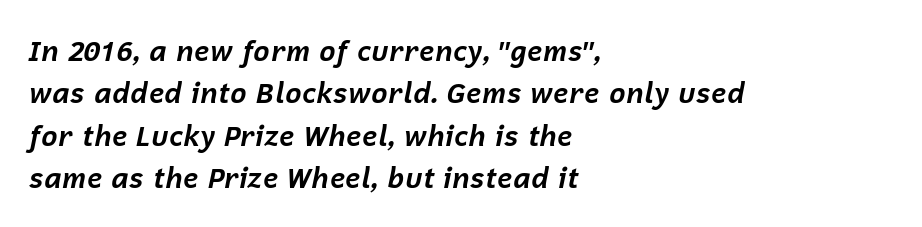
{"italic": "yes", "lean": "right", "slant_degrees": 12, "bold": "yes", "weight": "bold", "width": "normal", "stroke_contrast": "low", "x_height": "medium", "monospaced": "no", "underline": "no", "align": "left", "line_spacing": "normal", "line_spacing_ratio": 1.51, "letter_spacing": "normal", "letter_spacing_em": 0.0, "glyph_px": 28}
